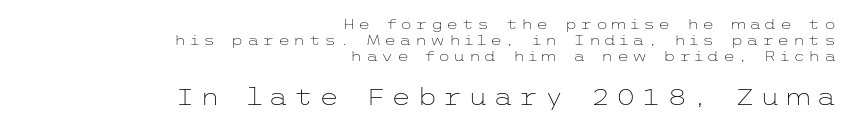
Stroke thickness stays within the range of a standard reading face or lighter. In CSS terms this would be text-align: right. Honestly, there is no underline to notice here at all. Between these two stacked blocks, the lower one wins on size.
